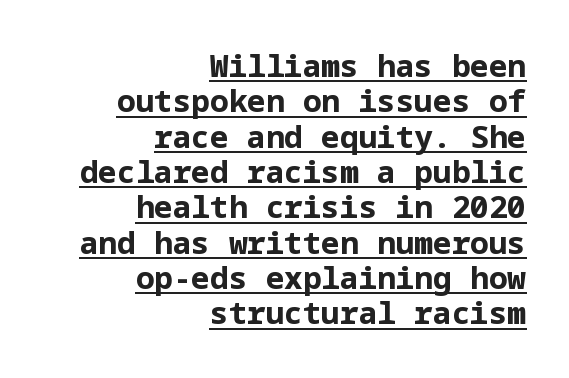
In terms of posture, this sample is upright. This sample carries an underscore along the baseline area. Line ends are locked; line starts wander. Nothing unusual about the tracking: characters are spaced as the font intends. In terms of letterform style, serifs are entirely absent.
